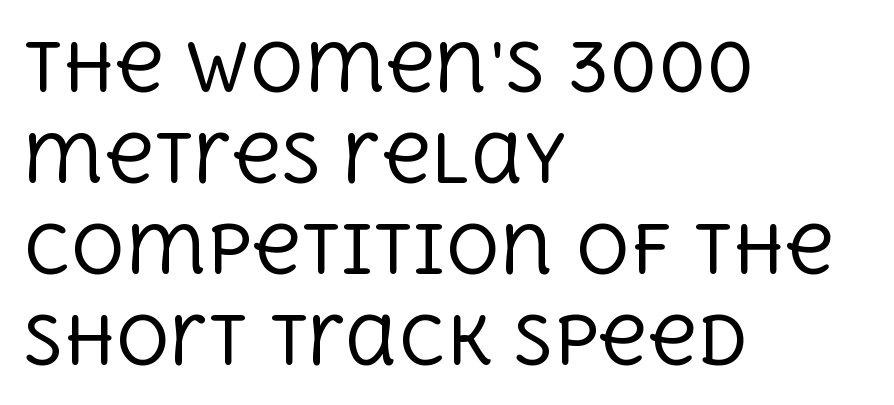
Q: Is the text bold? A: No.
Q: Is the text italic (slanted)? A: No, it is upright.
Q: Is the typeface a serif or a sans-serif typeface? A: Serif.
Q: Is the text underlined? A: No.
Q: How is the paragraph aligned? A: Left-aligned.
Q: Is the spacing between letters normal or unusually wide? A: Normal.
Q: Is the spacing between lines tight, normal or loose? A: Normal.
Q: Width (condensed, normal, or wide)? A: Normal.
Q: x-height? A: Large.
Q: Monospaced? A: No.
